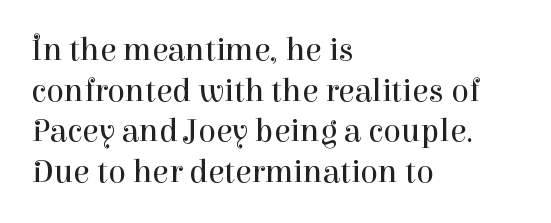
{"serif": "yes", "italic": "no", "bold": "no", "weight": "regular", "width": "normal", "stroke_contrast": "high", "x_height": "medium", "monospaced": "no", "underline": "no", "align": "left", "line_spacing_ratio": 1.23, "letter_spacing": "normal", "letter_spacing_em": 0.0, "glyph_px": 33}
